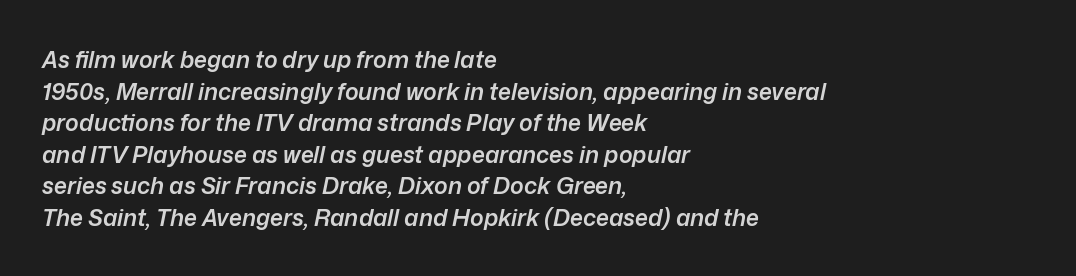
Short and long lines alike share a common starting point at left. Nothing unusual about the tracking: characters are spaced as the font intends. Notice how the stems are inclined rather than vertical — that's the hallmark of italics. These lines sit exactly where default settings would place them. The passage shown is semibold, sitting just below true bold.
